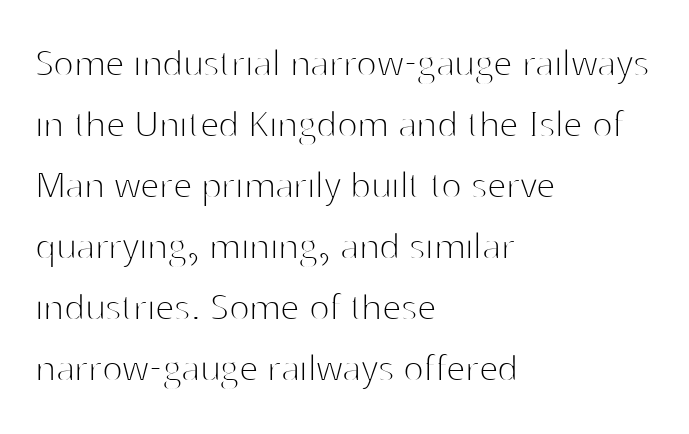
A typesetter would call this zero additional tracking. Check where the strokes stop: nothing finishes them off — pure sans. Glance below the letters and you will spot only blank space. Spacing verdict: proportional, widths tailored to each character. Weight: in the light-to-regular range.
